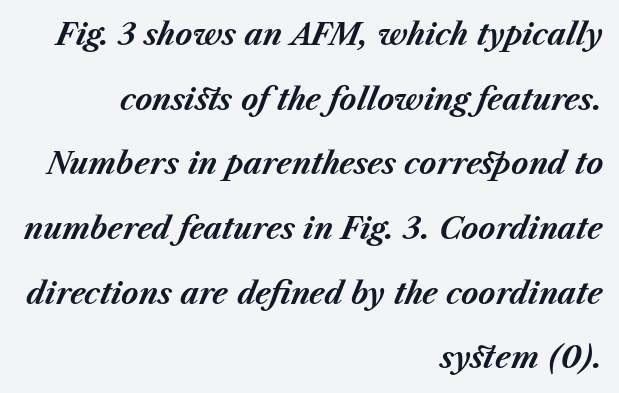
This is heavy type, rendered in bold. The rendering uses natural spacing where letterforms have individual widths. Inter-character spacing is left at the font's built-in metrics. These lines stack with their right ends in a neat column. Does the leading feel generous? Absolutely, it's lavish. Quick note: underline off.
